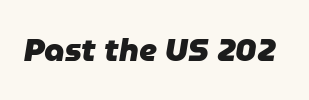
Q: Is the text bold? A: Yes.
Q: Is the text italic (slanted)? A: Yes, it leans right by about 9 degrees.
Q: Is the text underlined? A: No.
Q: Is the spacing between letters normal or unusually wide? A: Normal.
Q: Width (condensed, normal, or wide)? A: Normal.
Q: Stroke contrast? A: Low.
Q: x-height? A: Medium.
Q: Monospaced? A: No.
